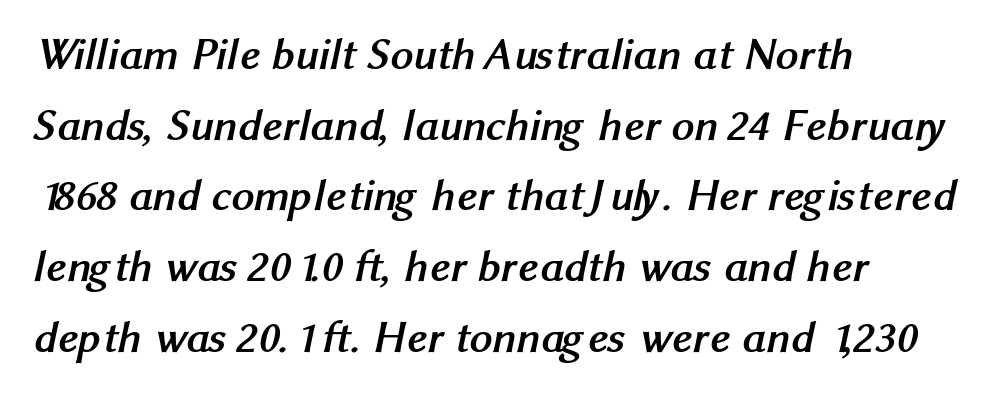
Q: Is the text bold? A: Yes.
Q: Is the typeface a serif or a sans-serif typeface? A: Sans-serif.
Q: Is the text underlined? A: No.
Q: How is the paragraph aligned? A: Left-aligned.
Q: Is the spacing between letters normal or unusually wide? A: Normal.
Q: Is the spacing between lines tight, normal or loose? A: Normal.
Q: Width (condensed, normal, or wide)? A: Normal.
Q: Stroke contrast? A: Medium.
Q: x-height? A: Medium.
Q: Monospaced? A: No.
